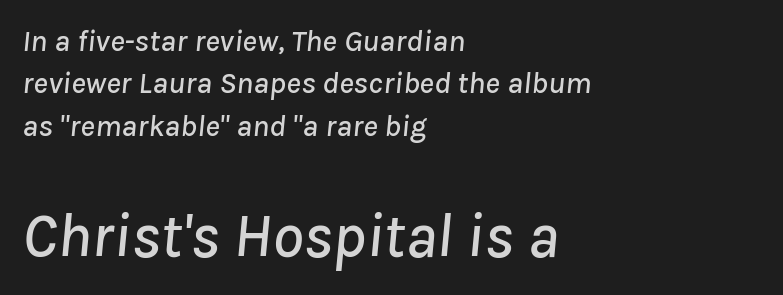
Each row of text sits above clean, open space. Characters are canted at an angle relative to the baseline's perpendicular. Do the characters align in a grid? No, the font is proportional. Does the copy run flush right? No — it runs flush left. Here the glyphs are tracked normally, forming tight word shapes. Type size steps up from the first block to the second.
